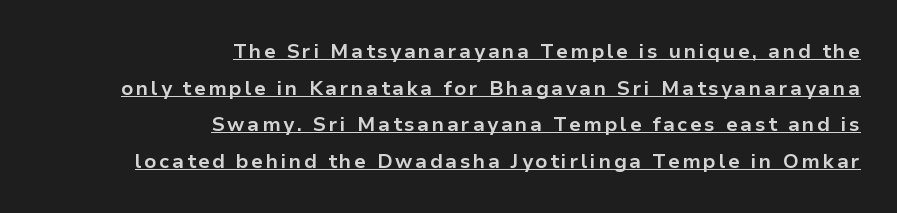
The image shows 20 px bold type, upright; set right-aligned, line spacing 1.83x, underlined.
